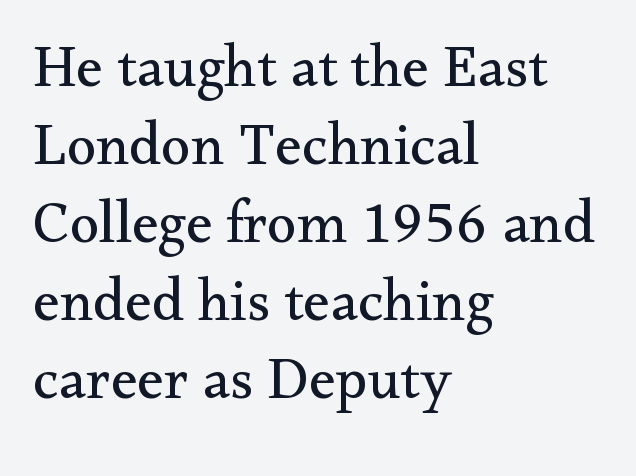
The image shows 60 px regular-weight serif type, upright; set left-aligned, normal line spacing (1.3x), normal letter spacing, not underlined; medium stroke contrast and a small x-height.
